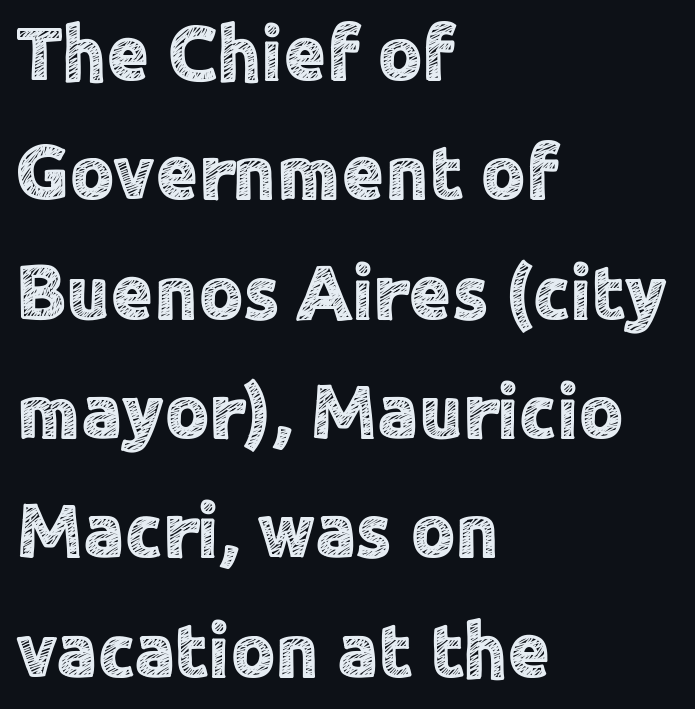
The image shows 77 px sans-serif type, upright; set left-aligned, normal line spacing (1.55x), normal letter spacing, not underlined; a medium x-height.
